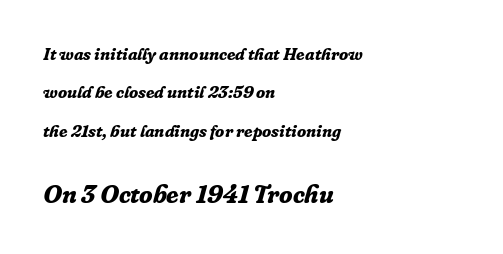
A typesetter would call this zero additional tracking. Emphasis by weight is at full strength: bold. Line beginnings align vertically; line endings do not. Decoration check: the copy has no underline. The second block has been scaled up relative to the first. Airy leading.
